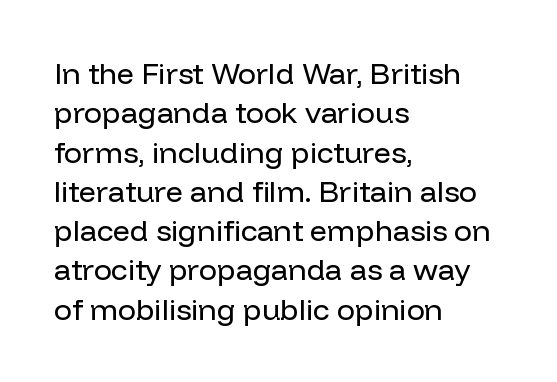
Is the stroke heavy? The answer is a plain regular-or-lighter. Does the copy run flush right? No — it runs flush left. Line spacing here is normal. The letters carry no serifs — their stems end cleanly without finishing strokes. The rendering keeps characters at their native spacing.
